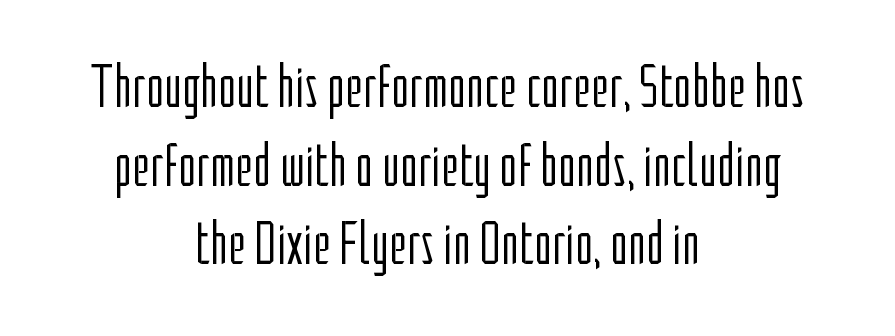
Q: Is the text bold? A: No.
Q: Is the text italic (slanted)? A: No, it is upright.
Q: Is the typeface a serif or a sans-serif typeface? A: Sans-serif.
Q: Is the text underlined? A: No.
Q: How is the paragraph aligned? A: Centered.
Q: Is the spacing between letters normal or unusually wide? A: Normal.
Q: Is the spacing between lines tight, normal or loose? A: Normal.
Q: Width (condensed, normal, or wide)? A: Condensed.
Q: Stroke contrast? A: Low.
Q: x-height? A: Medium.
Q: Monospaced? A: No.
